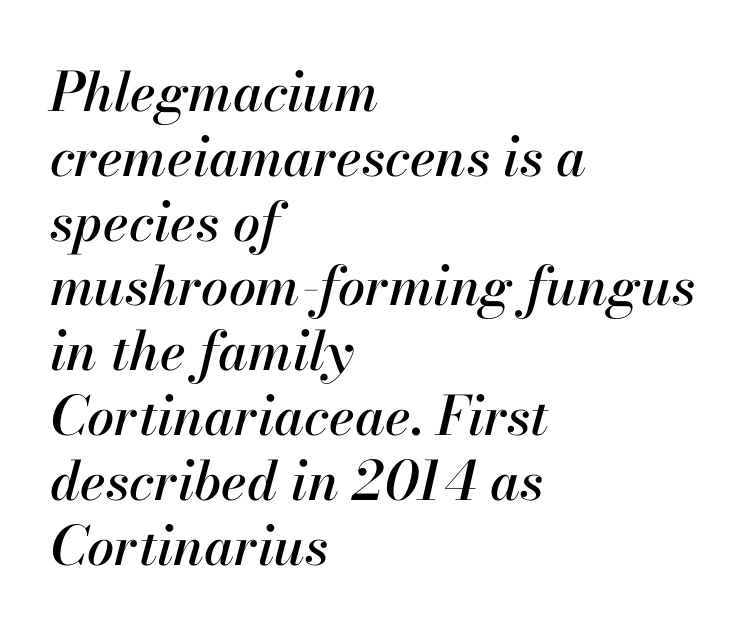
The image shows 54 px text type, italic (leaning right); set left-aligned, line spacing 1.2x, normal letter spacing, not underlined; high stroke contrast and a small x-height.
